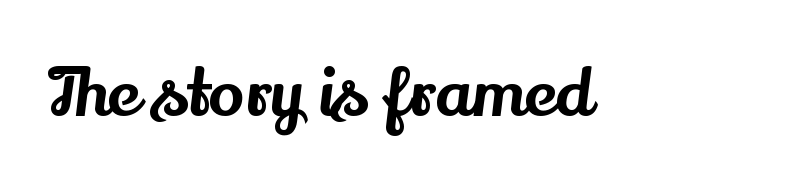
{"serif": "yes", "width": "normal", "stroke_contrast": "medium", "x_height": "small", "monospaced": "no", "underline": "no", "letter_spacing": "normal", "letter_spacing_em": 0.0, "glyph_px": 66}
